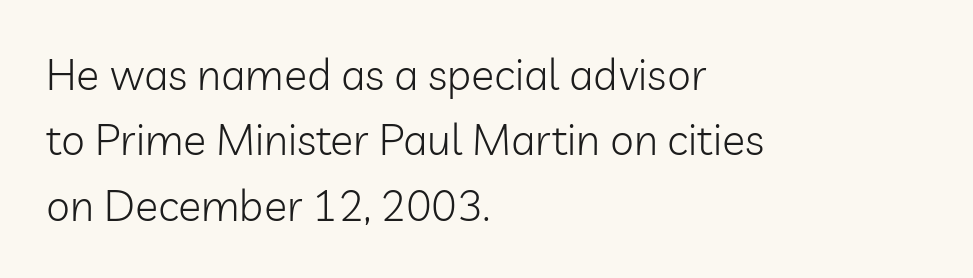
The image shows 43 px light sans-serif type, upright; set left-aligned, normal line spacing (1.52x), normal letter spacing, not underlined; low stroke contrast and a medium x-height.
